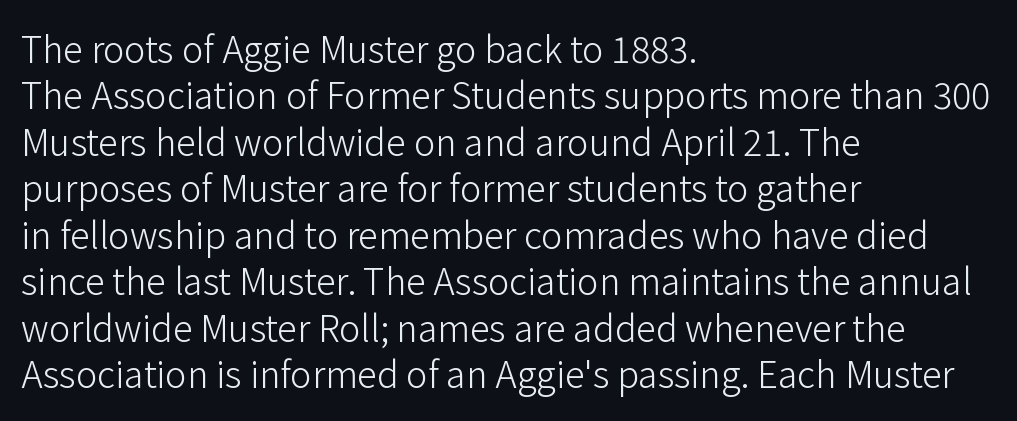
{"serif": "no", "italic": "no", "bold": "no", "weight": "light", "width": "normal", "stroke_contrast": "low", "x_height": "medium", "monospaced": "no", "underline": "no", "align": "left", "line_spacing": "normal", "line_spacing_ratio": 1.29, "letter_spacing": "normal", "letter_spacing_em": 0.0, "glyph_px": 36}
